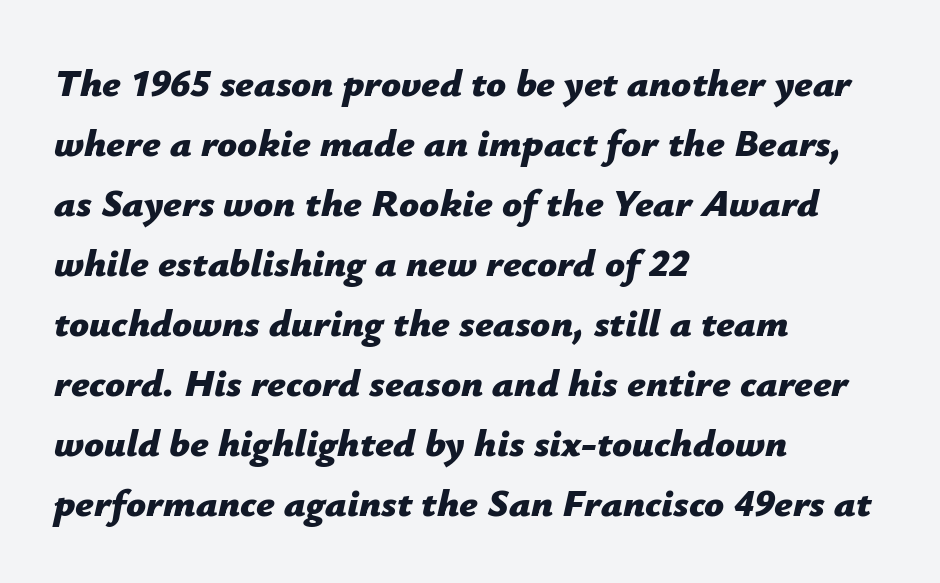
{"italic": "yes", "lean": "right", "slant_degrees": 12, "bold": "yes", "weight": "bold", "width": "normal", "stroke_contrast": "low", "x_height": "medium", "monospaced": "no", "underline": "no", "align": "left", "line_spacing": "normal", "line_spacing_ratio": 1.54, "letter_spacing": "normal", "letter_spacing_em": 0.0, "glyph_px": 39}
